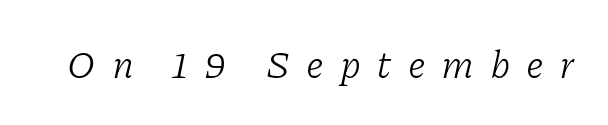
{"serif": "yes", "italic": "yes", "lean": "right", "slant_degrees": 11, "bold": "no", "weight": "light", "width": "normal", "stroke_contrast": "low", "x_height": "medium", "monospaced": "no", "underline": "no", "letter_spacing": "wide", "letter_spacing_em": 0.4, "glyph_px": 39}
